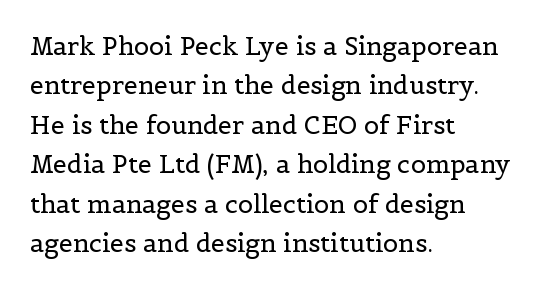
This block has exactly the height ordinary leading produces. Heft: none added — not bold. The face used here is rendered with its standard letterfit. Horizontally, the lines are justified to the leading edge only.
